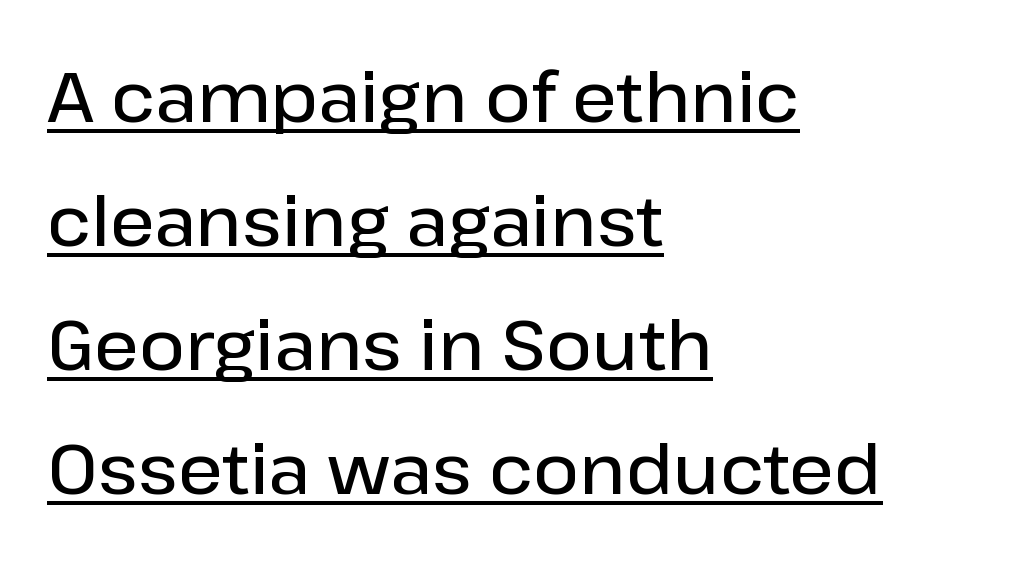
The image shows 70 px semibold sans-serif type, upright; set left-aligned, line spacing 1.77x, normal letter spacing, underlined; low stroke contrast and a medium x-height.
